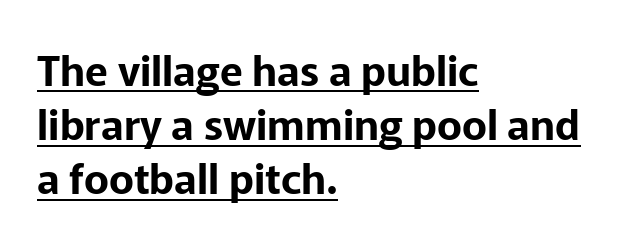
The image shows 42 px sans-serif type, upright; set left-aligned, normal line spacing (1.29x), normal letter spacing, underlined; low stroke contrast and a medium x-height.
